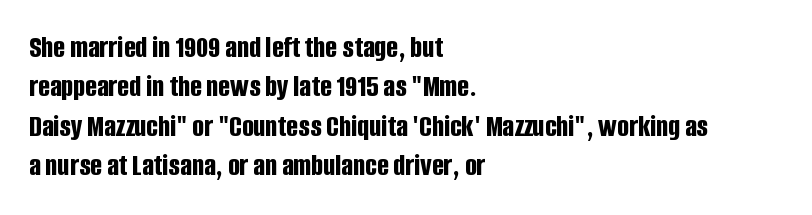
{"serif": "no", "italic": "no", "bold": "yes", "weight": "bold", "width": "condensed", "stroke_contrast": "low", "x_height": "large", "monospaced": "no", "underline": "no", "align": "left", "line_spacing": "normal", "line_spacing_ratio": 1.27, "letter_spacing": "normal", "letter_spacing_em": 0.0, "glyph_px": 31}
